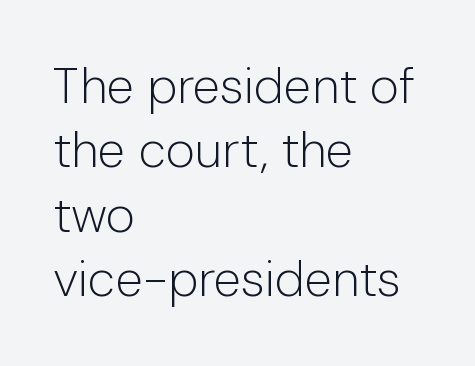
Stroke mass is kept to a normal reading level or below. Spacing between characters is what you'd get straight out of the box. A typesetter would label this face a sans. Horizontally, the lines are justified to the leading edge only.
